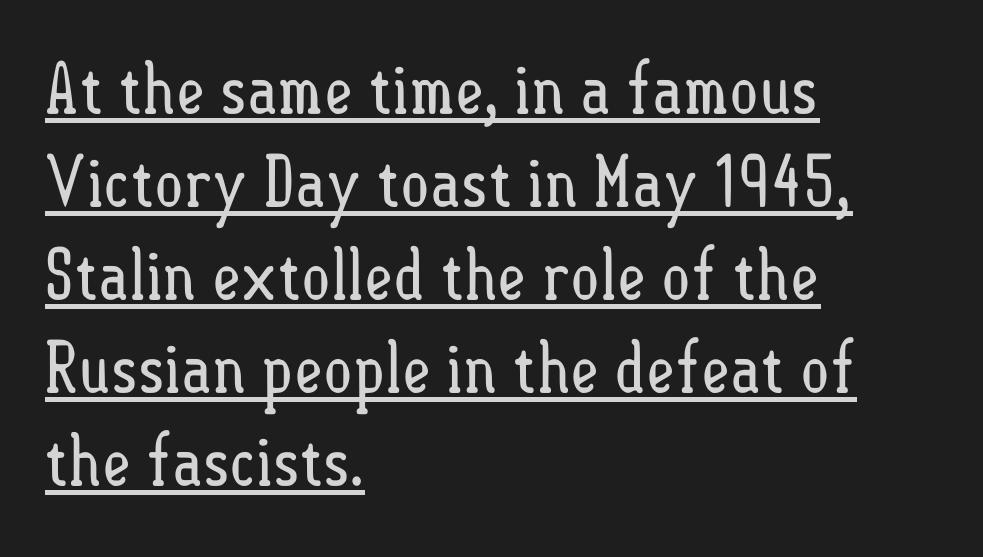
{"italic": "no", "bold": "no", "weight": "regular", "width": "condensed", "stroke_contrast": "low", "x_height": "small", "monospaced": "no", "underline": "yes", "align": "left", "line_spacing": "normal", "line_spacing_ratio": 1.33, "letter_spacing": "normal", "letter_spacing_em": 0.0, "glyph_px": 70}
